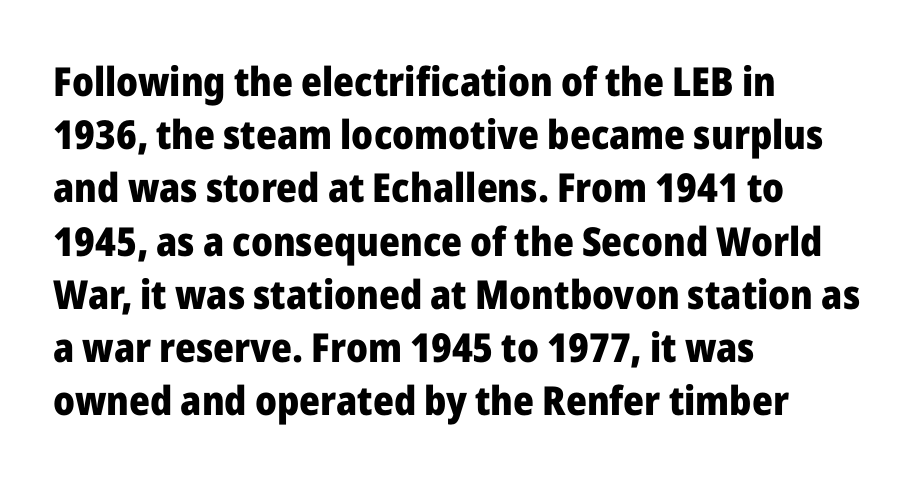
Q: Is the text bold? A: Yes.
Q: Is the text italic (slanted)? A: No, it is upright.
Q: Is the typeface a serif or a sans-serif typeface? A: Sans-serif.
Q: Is the text underlined? A: No.
Q: How is the paragraph aligned? A: Left-aligned.
Q: Is the spacing between letters normal or unusually wide? A: Normal.
Q: Is the spacing between lines tight, normal or loose? A: Normal.
Q: Width (condensed, normal, or wide)? A: Normal.
Q: Stroke contrast? A: Low.
Q: x-height? A: Medium.
Q: Monospaced? A: No.
